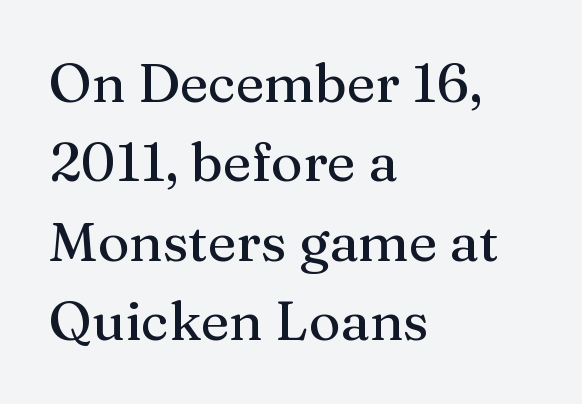
The image shows 54 px serif type, upright; set left-aligned, normal line spacing (1.47x), normal letter spacing, not underlined; medium stroke contrast and a medium x-height.
